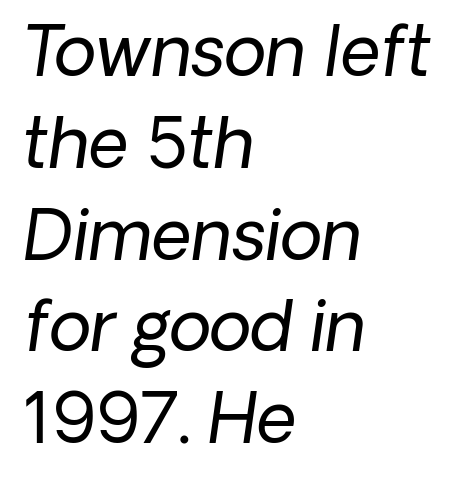
{"serif": "no", "bold": "no", "weight": "regular", "width": "normal", "stroke_contrast": "low", "x_height": "medium", "monospaced": "no", "underline": "no", "align": "left", "line_spacing": "normal", "line_spacing_ratio": 1.33, "letter_spacing": "normal", "letter_spacing_em": 0.0, "glyph_px": 69}
